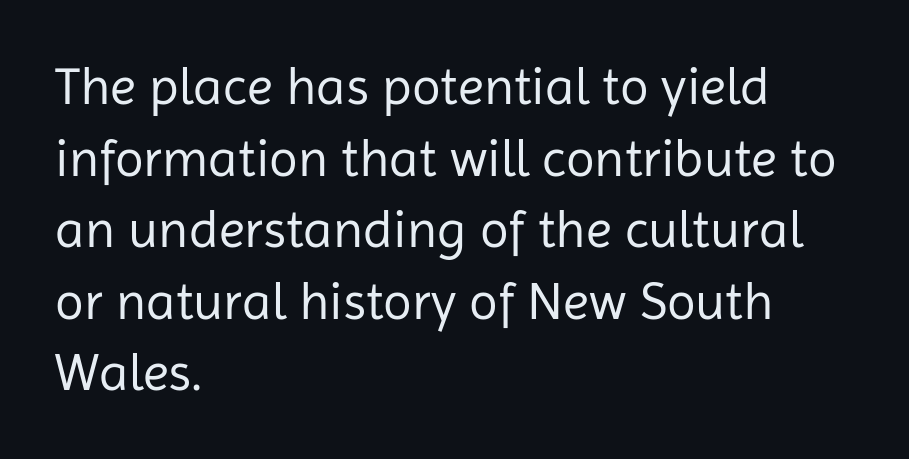
{"serif": "no", "italic": "no", "bold": "no", "weight": "regular", "width": "normal", "stroke_contrast": "low", "x_height": "medium", "monospaced": "no", "underline": "no", "align": "left", "line_spacing": "normal", "line_spacing_ratio": 1.35, "letter_spacing": "normal", "letter_spacing_em": 0.0, "glyph_px": 53}
